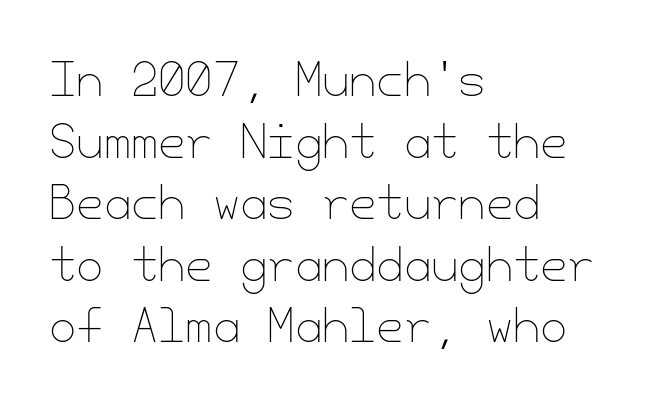
The image shows 44 px thin type, upright; set left-aligned, normal line spacing (1.4x), normal letter spacing, not underlined; low stroke contrast and a small x-height.
